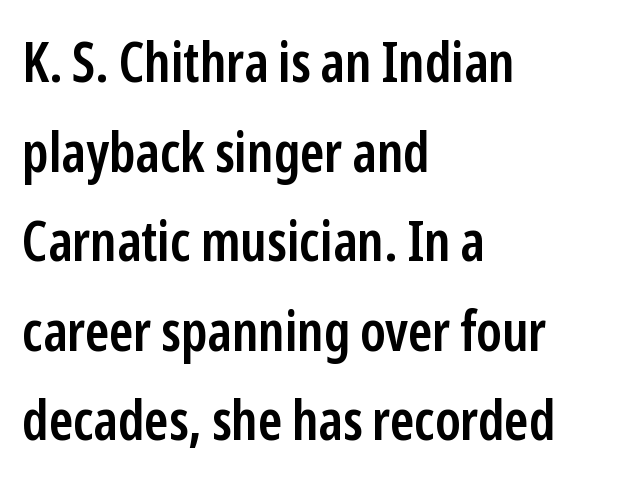
{"serif": "no", "italic": "no", "bold": "semi", "weight": "semibold", "width": "condensed", "stroke_contrast": "low", "x_height": "medium", "monospaced": "no", "underline": "no", "align": "left", "line_spacing": "normal", "line_spacing_ratio": 1.6, "letter_spacing": "normal", "letter_spacing_em": 0.0, "glyph_px": 56}
